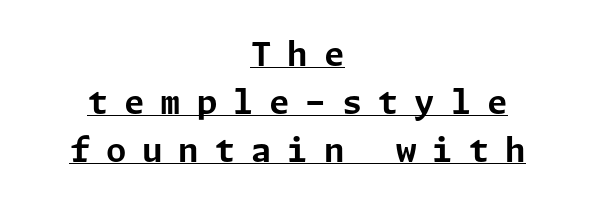
The image shows 33 px bold sans-serif type, upright; set centered, normal line spacing (1.45x), unusually wide letter spacing (+0.48 em), underlined; low stroke contrast and a medium x-height.
